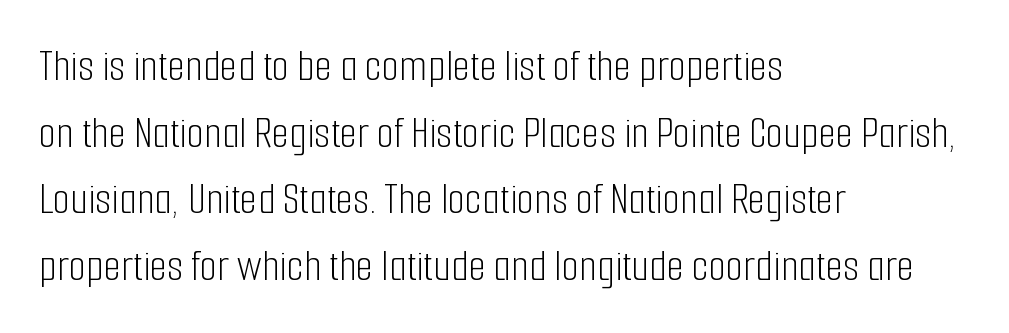
The type is set solid horizontally, with unmodified tracking. This sample uses an upright cut, with every glyph sitting square on the baseline. What kind of face is this? One without serifs — a sans. Think of a printed novel: that variable character pitch is what you see here. The font is comparable to plain body text, perhaps lighter.
